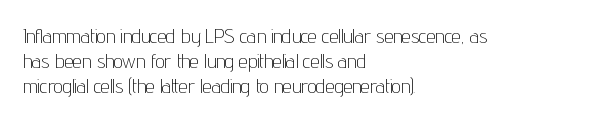
The image shows 20 px text type, upright; set left-aligned, normal line spacing (1.25x), normal letter spacing, not underlined.
